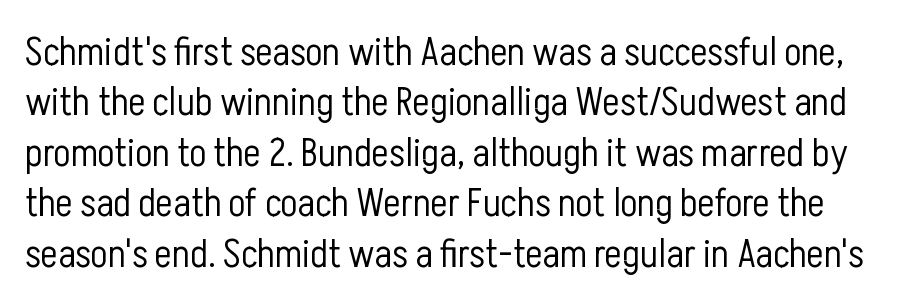
This sample uses plain, unmodified letter spacing. The area under the type is left untouched. Weight: in the light-to-regular range. Evenly set lines give the paragraph a standard silhouette. Think of a printed novel: that variable character pitch is what you see here. A typesetter would label this face a sans.
